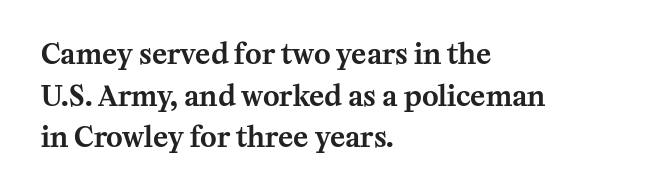
What's the leading like? Ordinary, nothing unusual. Each letter's strokes conclude with small projecting serifs. Here the designer chose a conventional face with non-uniform glyph widths. Decoration check: the copy has no underline.
